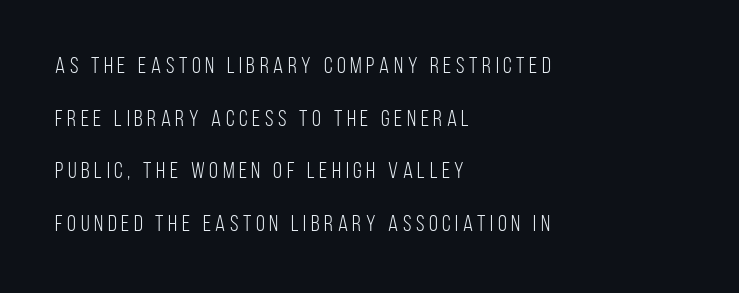
{"italic": "no", "bold": "no", "underline": "no", "align": "left", "line_spacing": "loose", "line_spacing_ratio": 2.29, "letter_spacing": "wide", "letter_spacing_em": 0.2, "glyph_px": 23}
